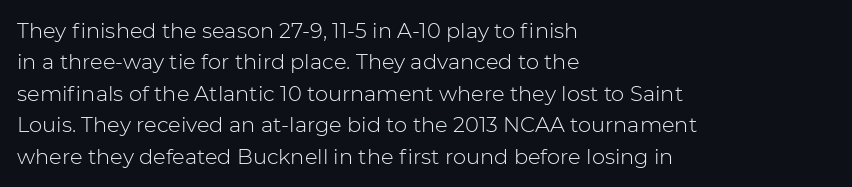
The image shows 21 px text type, upright; set left-aligned, normal line spacing (1.5x), normal letter spacing, not underlined.
